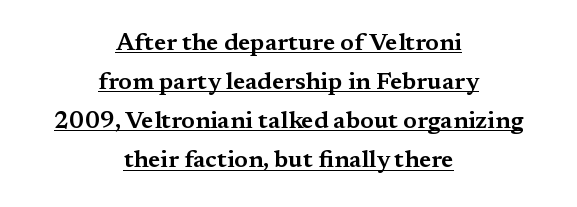
{"italic": "no", "underline": "yes", "align": "center", "line_spacing": "normal", "line_spacing_ratio": 1.63, "letter_spacing": "normal", "letter_spacing_em": 0.0, "glyph_px": 24}
